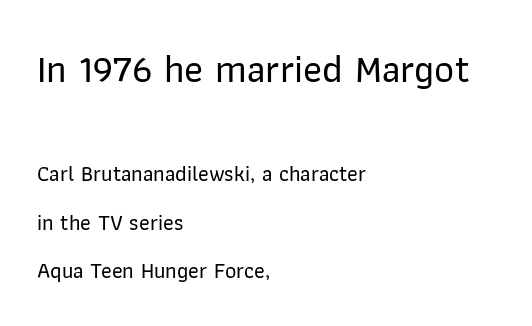
{"serif": "no", "italic": "no", "width": "normal", "stroke_contrast": "low", "x_height": "medium", "monospaced": "no", "underline": "no", "align": "left", "line_spacing": "loose", "line_spacing_ratio": 2.22, "letter_spacing": "normal", "letter_spacing_em": 0.0, "larger_block": "first", "size_ratio": 1.77, "glyph_px": 39}
